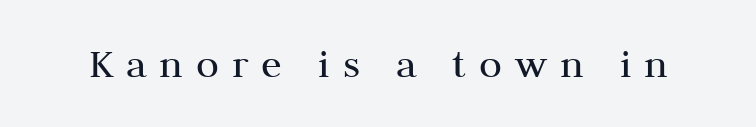
{"serif": "yes", "italic": "no", "bold": "no", "weight": "regular", "width": "normal", "stroke_contrast": "medium", "x_height": "medium", "monospaced": "no", "underline": "no", "letter_spacing": "wide", "letter_spacing_em": 0.31, "glyph_px": 42}
